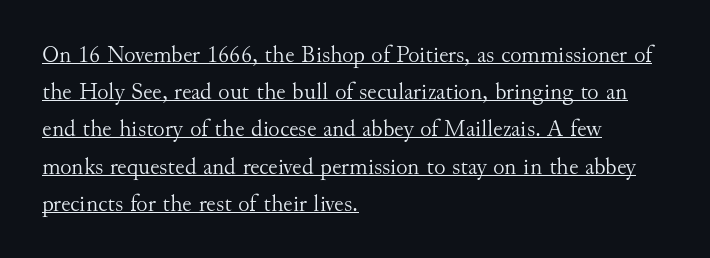
{"italic": "no", "bold": "no", "underline": "yes", "align": "left", "line_spacing": "normal", "line_spacing_ratio": 1.55, "letter_spacing": "normal", "letter_spacing_em": 0.0, "glyph_px": 24}
